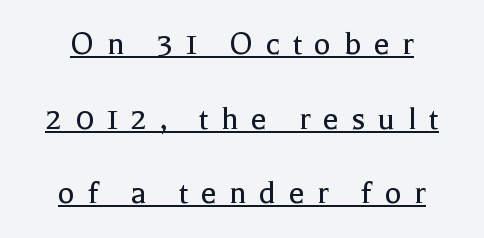
{"serif": "yes", "italic": "no", "bold": "no", "weight": "regular", "width": "normal", "x_height": "medium", "monospaced": "no", "underline": "yes", "line_spacing": "loose", "line_spacing_ratio": 2.13, "letter_spacing": "wide", "letter_spacing_em": 0.36, "glyph_px": 35}
